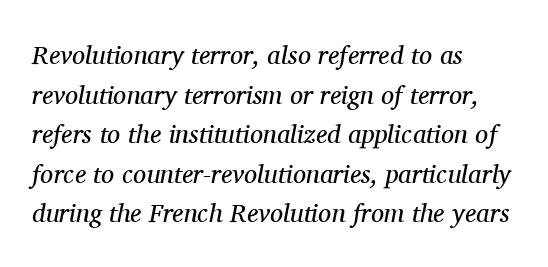
These lines sit exactly where default settings would place them. The glyphs look as if they've been sheared to an angle. Plain, unruled lines of type. Notice how the passage keeps a crisp vertical edge on the left only. In terms of letterspacing, this is plain default setting. The typeface has the unassuming heft of standard copy or less.
